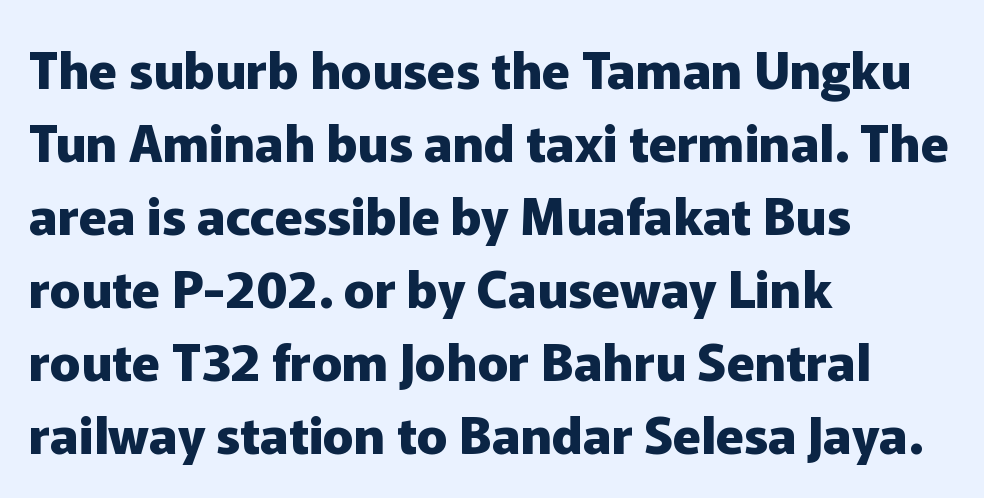
Q: Is the text bold? A: Yes.
Q: Is the text italic (slanted)? A: No, it is upright.
Q: Is the typeface a serif or a sans-serif typeface? A: Sans-serif.
Q: Is the text underlined? A: No.
Q: How is the paragraph aligned? A: Left-aligned.
Q: Is the spacing between letters normal or unusually wide? A: Normal.
Q: Is the spacing between lines tight, normal or loose? A: Normal.
Q: Width (condensed, normal, or wide)? A: Normal.
Q: Stroke contrast? A: Low.
Q: x-height? A: Medium.
Q: Monospaced? A: No.
